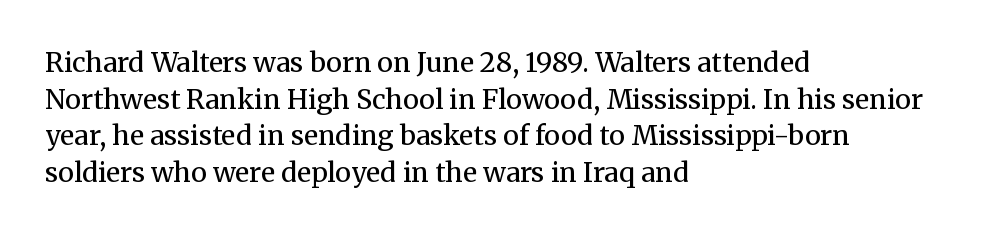
The image shows 27 px text type, upright; set left-aligned, normal line spacing (1.36x), normal letter spacing, not underlined.
